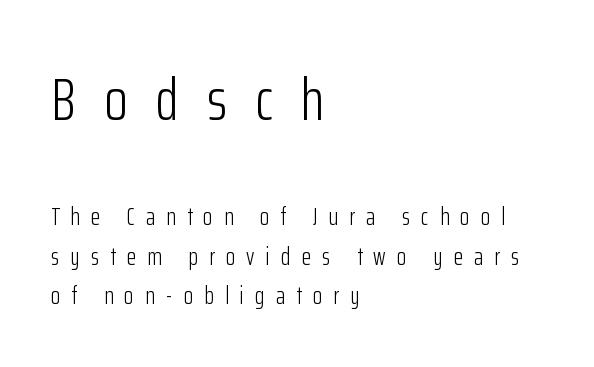
The image shows 60 px light, condensed sans-serif type, upright; set left-aligned, normal line spacing (1.64x), unusually wide letter spacing (+0.47 em), not underlined; the first (top) block is 2.5x larger; low stroke contrast and a medium x-height.
